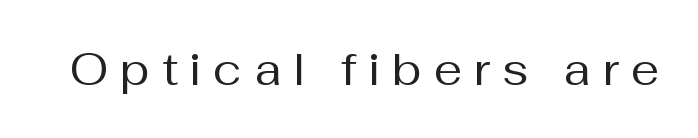
A bare baseline throughout the passage. A typesetter would call this proportional, since set widths differ per character. The passage shown is typeset with a sans-serif family. A quiet, ordinary-to-light weight characterises the typeface. Is the letter spacing exaggerated? Yes — the characters are pushed far apart.
